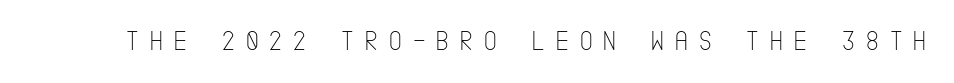
{"serif": "no", "italic": "no", "bold": "no", "weight": "thin", "width": "condensed", "stroke_contrast": "low", "x_height": "large", "underline": "no", "letter_spacing": "wide", "letter_spacing_em": 0.33, "glyph_px": 28}
